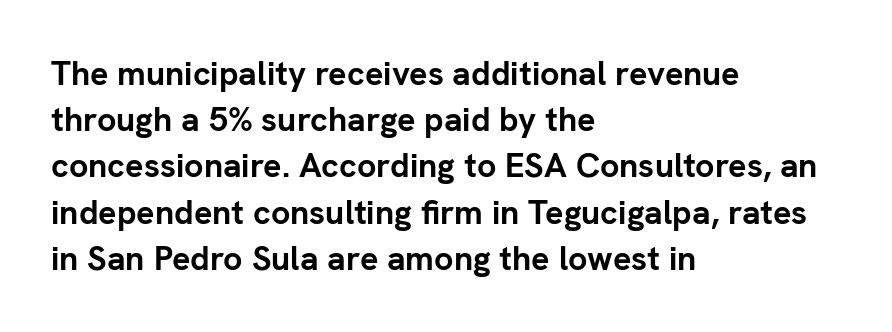
The image shows 34 px semibold sans-serif type, upright; set left-aligned, normal line spacing (1.36x), normal letter spacing, not underlined; low stroke contrast and a medium x-height.
